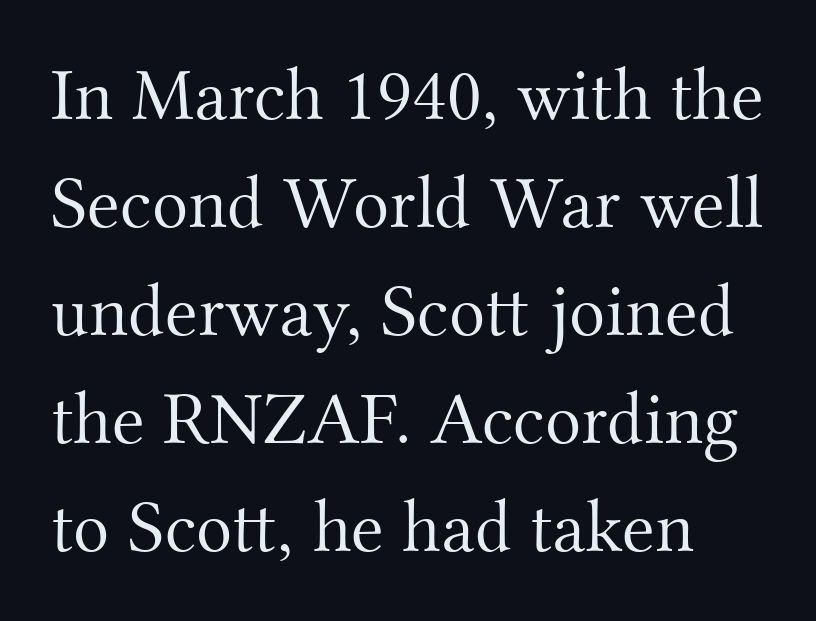
{"serif": "yes", "italic": "no", "bold": "no", "weight": "light", "width": "normal", "stroke_contrast": "medium", "x_height": "small", "monospaced": "no", "underline": "no", "line_spacing": "normal", "line_spacing_ratio": 1.44, "letter_spacing": "normal", "letter_spacing_em": 0.0, "glyph_px": 75}
